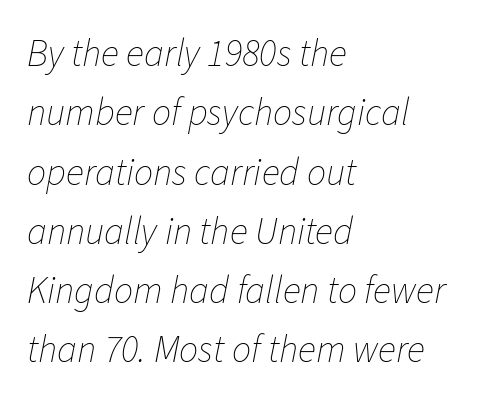
Q: Is the text bold? A: No.
Q: Is the text italic (slanted)? A: Yes, it leans right by about 11 degrees.
Q: Is the text underlined? A: No.
Q: How is the paragraph aligned? A: Left-aligned.
Q: Is the spacing between letters normal or unusually wide? A: Normal.
Q: Is the spacing between lines tight, normal or loose? A: Normal.
Q: Width (condensed, normal, or wide)? A: Normal.
Q: Stroke contrast? A: Low.
Q: x-height? A: Medium.
Q: Monospaced? A: No.
